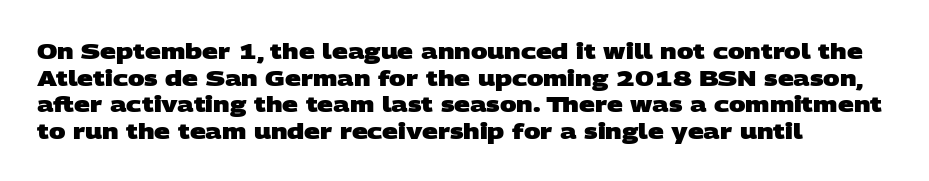
The letterforms sit shoulder to shoulder at normal distance. Bare-footed words on every line. The letters are bold, with thick, heavy strokes. Horizontal alignment here is leftward, the default for most running prose.
